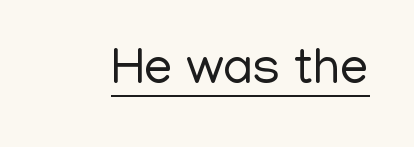
Q: Is the text bold? A: No.
Q: Is the text italic (slanted)? A: No, it is upright.
Q: Is the typeface a serif or a sans-serif typeface? A: Sans-serif.
Q: Is the text underlined? A: Yes.
Q: Is the spacing between letters normal or unusually wide? A: Normal.
Q: Width (condensed, normal, or wide)? A: Normal.
Q: Stroke contrast? A: Low.
Q: x-height? A: Medium.
Q: Monospaced? A: No.
